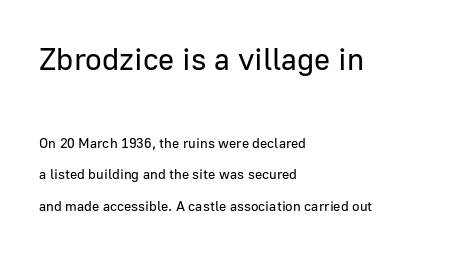
Classification — sans serif. Does the copy run flush right? No — it runs flush left. This sample trades compactness for vertical openness between lines. If you squint, the top block still reads clearly — it's the larger of the two. Short note: letters normally spaced. Looks like regular typesetting: each glyph gets only the width it needs.
